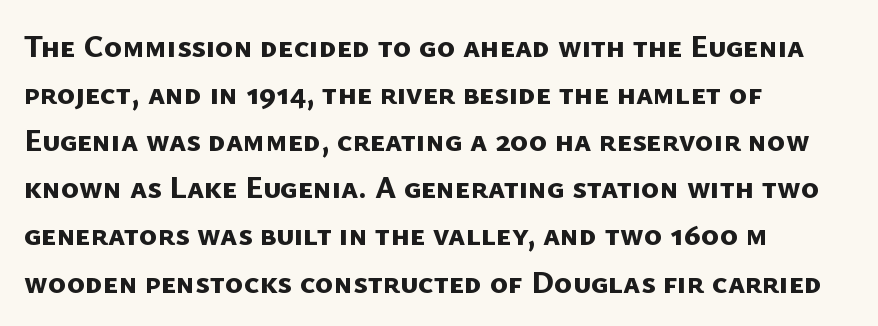
Q: Is the text bold? A: Yes.
Q: Is the typeface a serif or a sans-serif typeface? A: Sans-serif.
Q: Is the text underlined? A: No.
Q: How is the paragraph aligned? A: Left-aligned.
Q: Is the spacing between letters normal or unusually wide? A: Normal.
Q: Is the spacing between lines tight, normal or loose? A: Normal.
Q: Width (condensed, normal, or wide)? A: Normal.
Q: Stroke contrast? A: Low.
Q: x-height? A: Medium.
Q: Monospaced? A: No.
